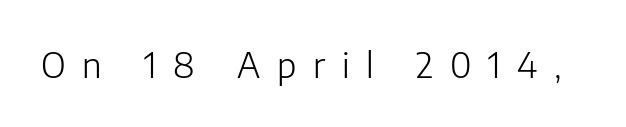
{"serif": "no", "italic": "no", "bold": "no", "weight": "light", "width": "normal", "stroke_contrast": "low", "x_height": "medium", "monospaced": "no", "underline": "no", "letter_spacing": "wide", "letter_spacing_em": 0.48, "glyph_px": 35}
